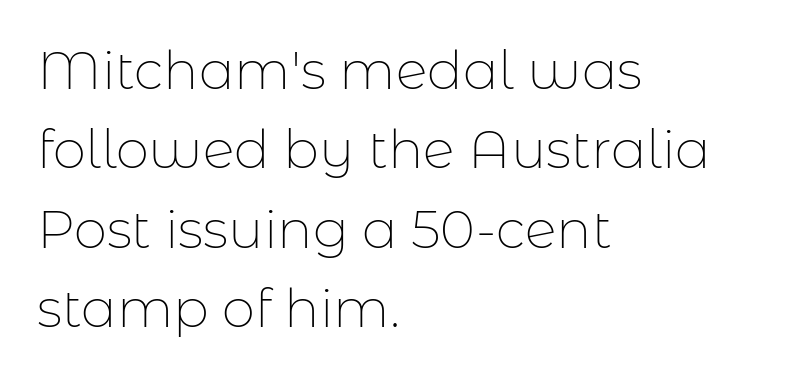
Q: Is the text bold? A: No.
Q: Is the text italic (slanted)? A: No, it is upright.
Q: Is the typeface a serif or a sans-serif typeface? A: Sans-serif.
Q: Is the text underlined? A: No.
Q: How is the paragraph aligned? A: Left-aligned.
Q: Is the spacing between letters normal or unusually wide? A: Normal.
Q: Is the spacing between lines tight, normal or loose? A: Normal.
Q: Width (condensed, normal, or wide)? A: Normal.
Q: Stroke contrast? A: Low.
Q: x-height? A: Medium.
Q: Monospaced? A: No.
